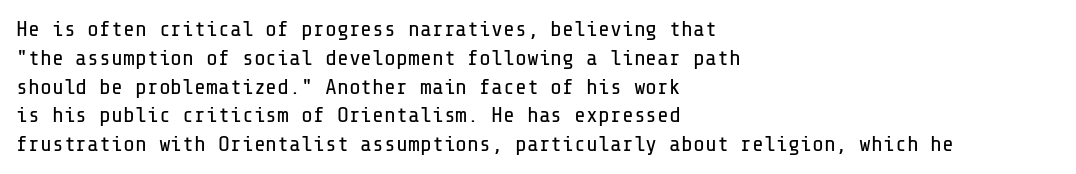
{"italic": "no", "bold": "no", "underline": "no", "align": "left", "line_spacing": "normal", "line_spacing_ratio": 1.31, "letter_spacing": "normal", "letter_spacing_em": 0.0, "glyph_px": 22}
